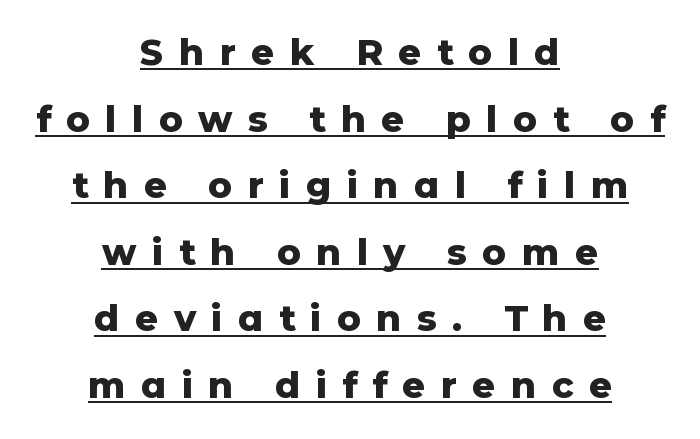
Glance below the letters and you will spot a drawn line. Each glyph is drawn with heavy, bold strokes. Tall strokes in this sample are plumb rather than angled. The typeface chosen for these lines omits serifs. Looks like regular typesetting: each glyph gets only the width it needs. Glyph-to-glyph distance is far greater than everyday printed text.
